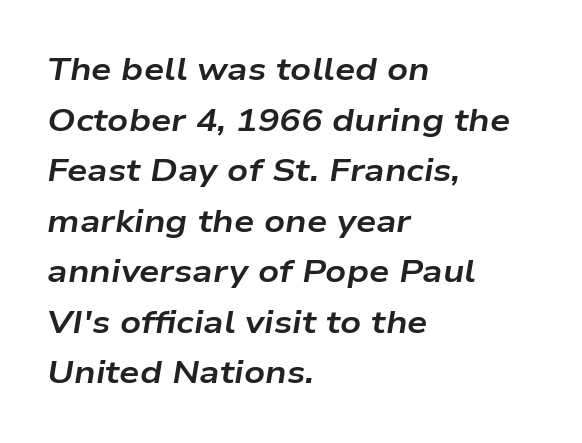
Summary of weight: heavy, a full bold. Note the varied advance widths — an 'i' is clearly narrower than an 'm'. A bare baseline throughout the passage. What's the leading like? Ordinary, nothing unusual. This rendering leaves character spacing at its baseline value.
